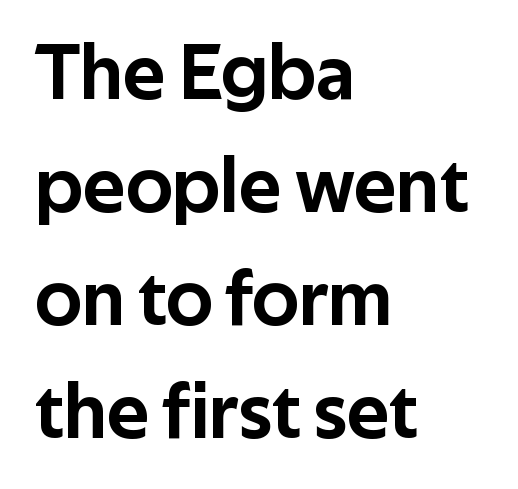
Each letter keeps its own natural width here, so spacing adapts to shape. This rendering leaves character spacing at its baseline value. The setting favours the left margin, as ordinary paragraphs usually do. These lines were composed using upright roman letters. Vertically, the passage feels balanced, rows spaced as you'd expect.
